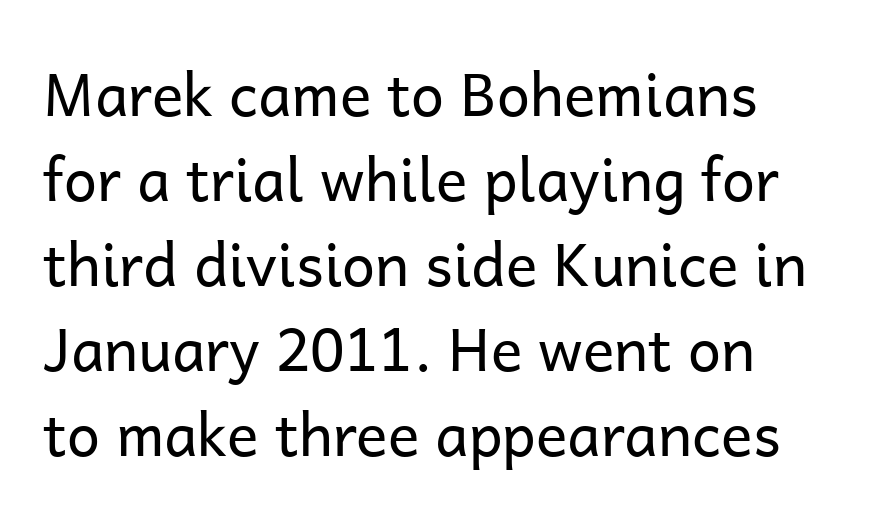
The image shows 59 px regular-weight sans-serif type, upright; set normal line spacing (1.44x), normal letter spacing, not underlined; low stroke contrast and a medium x-height.
